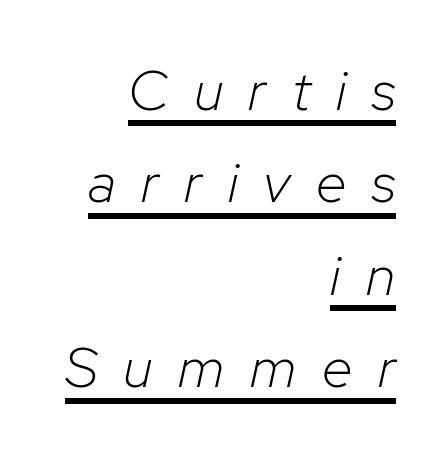
The image shows 56 px light type, italic (leaning right); set right-aligned, normal line spacing (1.65x), unusually wide letter spacing (+0.46 em), underlined; low stroke contrast and a medium x-height.
